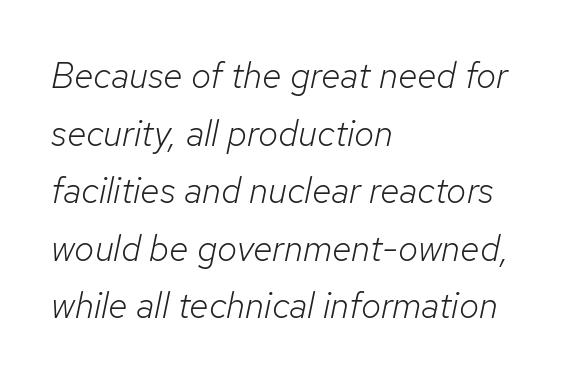
{"italic": "yes", "lean": "right", "slant_degrees": 12, "bold": "no", "weight": "light", "width": "normal", "stroke_contrast": "low", "x_height": "medium", "monospaced": "no", "underline": "no", "align": "left", "line_spacing": "normal", "line_spacing_ratio": 1.6, "letter_spacing": "normal", "letter_spacing_em": 0.0, "glyph_px": 36}
